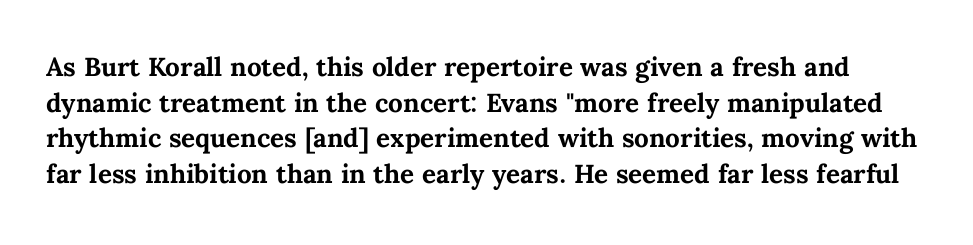
The typography opts for an upright posture over an oblique one. Does extra space separate the letters? No, they use regular spacing. Horizontal bands of white between lines are of average thickness. I'd describe the lettering as bold — thick and assertive. Check under the words: just untouched page.
